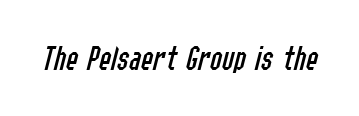
The image shows 36 px regular-weight, condensed type, italic (leaning right); set normal letter spacing, not underlined; low stroke contrast and a medium x-height.
